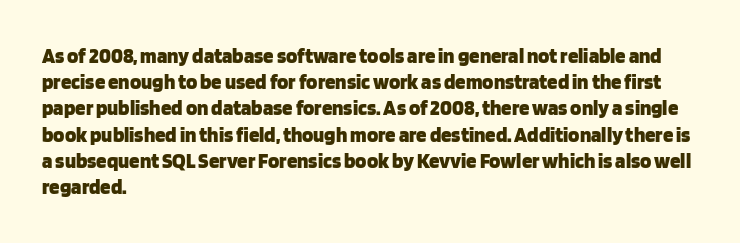
{"italic": "no", "bold": "yes", "underline": "no", "align": "left", "line_spacing": "normal", "line_spacing_ratio": 1.25, "letter_spacing": "normal", "letter_spacing_em": 0.0, "glyph_px": 21}
